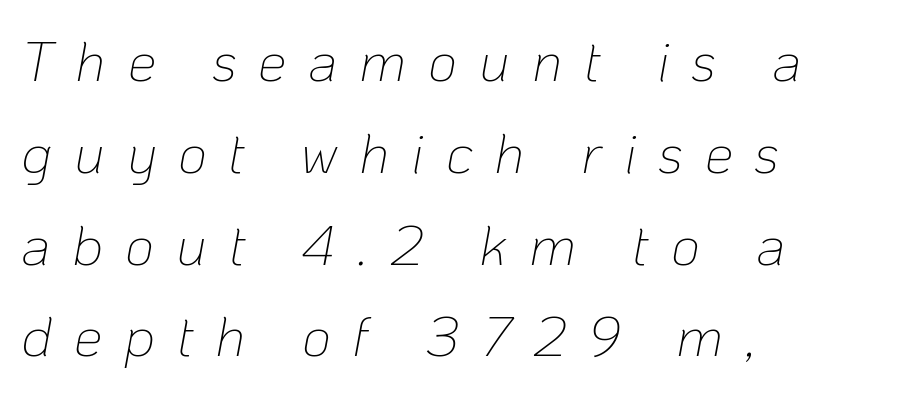
The image shows 57 px thin type, italic (leaning right); set left-aligned, normal line spacing (1.61x), unusually wide letter spacing (+0.38 em), not underlined; low stroke contrast and a medium x-height.
